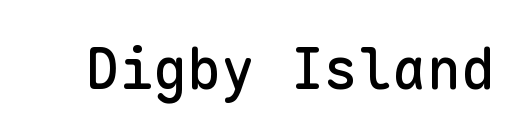
Q: Is the text italic (slanted)? A: No, it is upright.
Q: Is the typeface a serif or a sans-serif typeface? A: Sans-serif.
Q: Is the text underlined? A: No.
Q: Is the spacing between letters normal or unusually wide? A: Normal.
Q: Width (condensed, normal, or wide)? A: Normal.
Q: Stroke contrast? A: Low.
Q: x-height? A: Medium.
Q: Monospaced? A: Yes.
